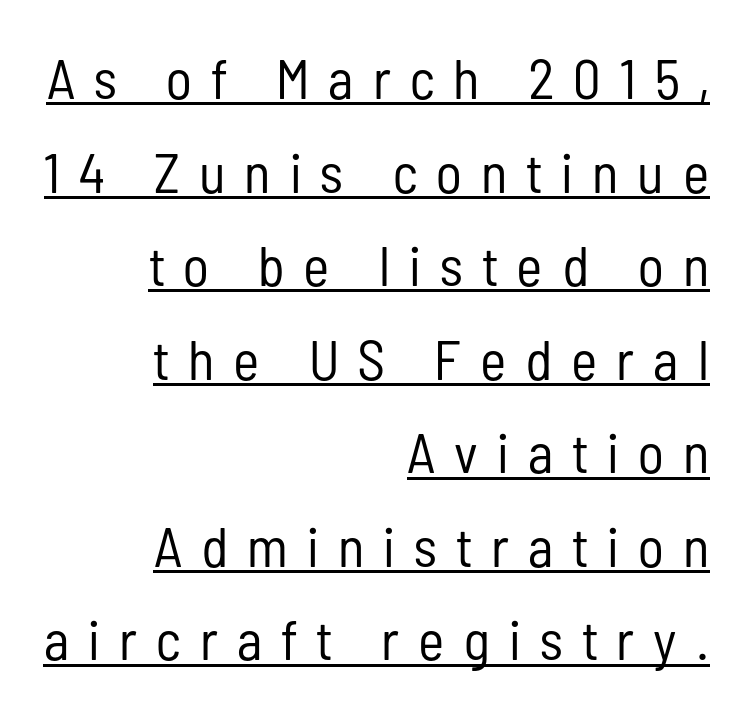
{"serif": "no", "italic": "no", "bold": "no", "weight": "regular", "width": "condensed", "stroke_contrast": "low", "x_height": "medium", "monospaced": "no", "underline": "yes", "align": "right", "line_spacing": "normal", "line_spacing_ratio": 1.67, "letter_spacing": "wide", "letter_spacing_em": 0.34, "glyph_px": 56}
